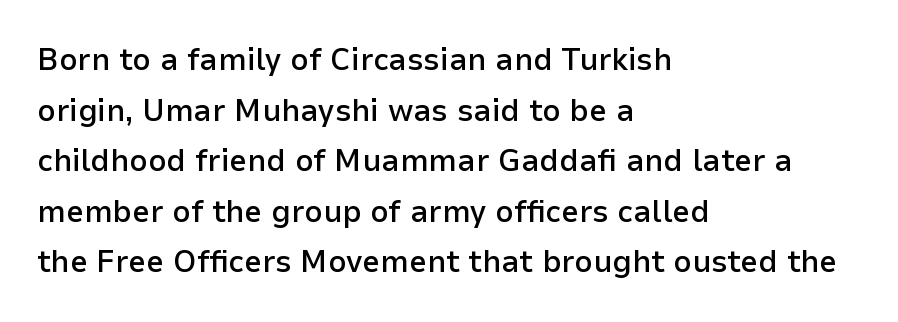
Q: Is the text bold? A: Semi-bold.
Q: Is the text italic (slanted)? A: No, it is upright.
Q: Is the typeface a serif or a sans-serif typeface? A: Sans-serif.
Q: Is the text underlined? A: No.
Q: How is the paragraph aligned? A: Left-aligned.
Q: Is the spacing between letters normal or unusually wide? A: Normal.
Q: Is the spacing between lines tight, normal or loose? A: Normal.
Q: Width (condensed, normal, or wide)? A: Normal.
Q: Stroke contrast? A: Low.
Q: x-height? A: Medium.
Q: Monospaced? A: No.
